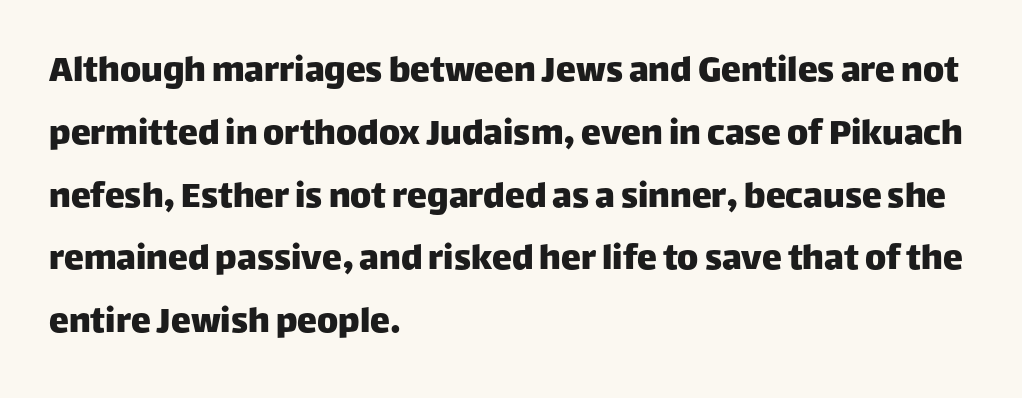
The image shows 40 px sans-serif type, upright; set left-aligned, normal line spacing (1.57x), normal letter spacing, not underlined; low stroke contrast and a large x-height.
